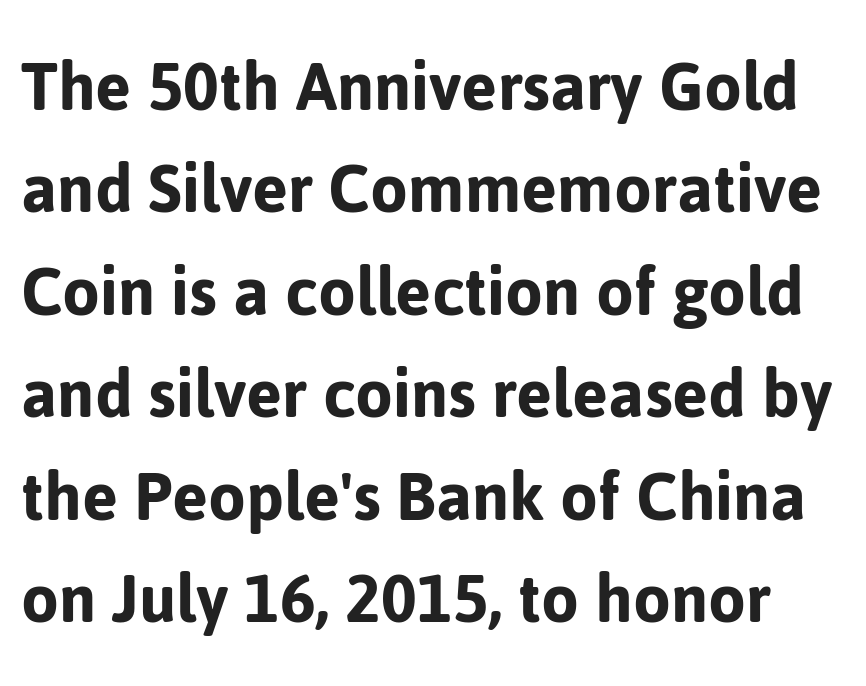
Q: Is the text italic (slanted)? A: No, it is upright.
Q: Is the typeface a serif or a sans-serif typeface? A: Sans-serif.
Q: Is the text underlined? A: No.
Q: Is the spacing between letters normal or unusually wide? A: Normal.
Q: Is the spacing between lines tight, normal or loose? A: Normal.
Q: Width (condensed, normal, or wide)? A: Normal.
Q: Stroke contrast? A: Low.
Q: x-height? A: Medium.
Q: Monospaced? A: No.
